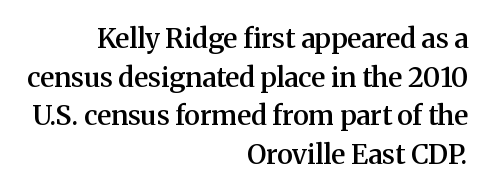
Q: Is the text bold? A: Semi-bold.
Q: Is the text italic (slanted)? A: No, it is upright.
Q: Is the text underlined? A: No.
Q: How is the paragraph aligned? A: Right-aligned.
Q: Is the spacing between letters normal or unusually wide? A: Normal.
Q: Is the spacing between lines tight, normal or loose? A: Normal.
